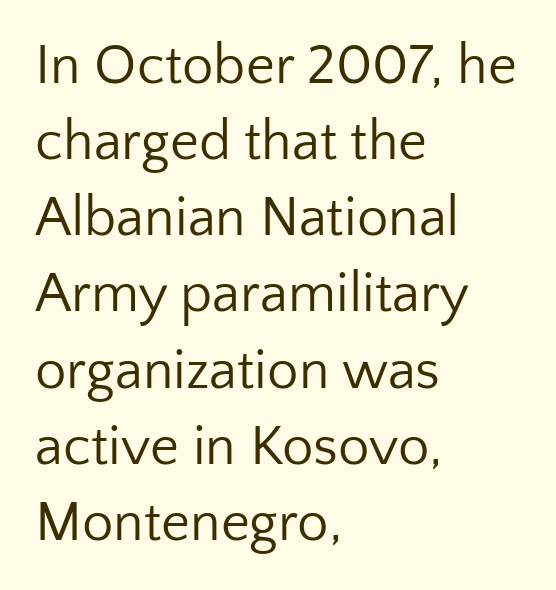
{"serif": "no", "italic": "no", "bold": "no", "weight": "regular", "width": "normal", "stroke_contrast": "low", "x_height": "medium", "monospaced": "no", "underline": "no", "align": "left", "line_spacing": "normal", "line_spacing_ratio": 1.36, "letter_spacing": "normal", "letter_spacing_em": 0.0, "glyph_px": 56}
